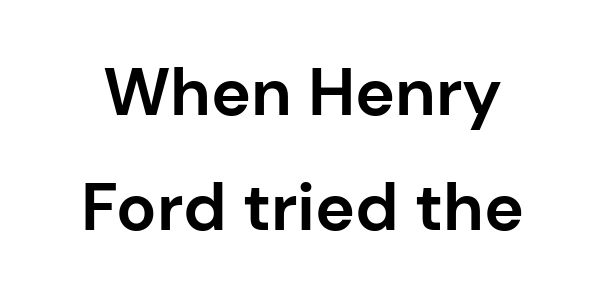
Q: Is the text bold? A: Yes.
Q: Is the text italic (slanted)? A: No, it is upright.
Q: Is the typeface a serif or a sans-serif typeface? A: Sans-serif.
Q: Is the text underlined? A: No.
Q: Is the spacing between letters normal or unusually wide? A: Normal.
Q: Width (condensed, normal, or wide)? A: Normal.
Q: Stroke contrast? A: Low.
Q: x-height? A: Medium.
Q: Monospaced? A: No.
